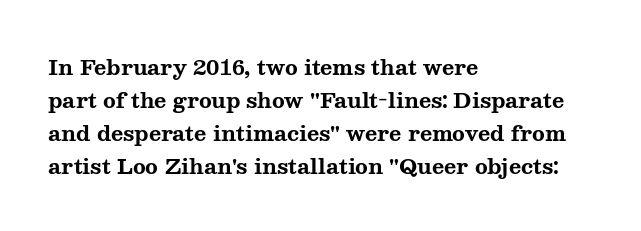
{"italic": "no", "bold": "yes", "underline": "no", "align": "left", "line_spacing": "normal", "line_spacing_ratio": 1.57, "letter_spacing": "normal", "letter_spacing_em": 0.0, "glyph_px": 21}
